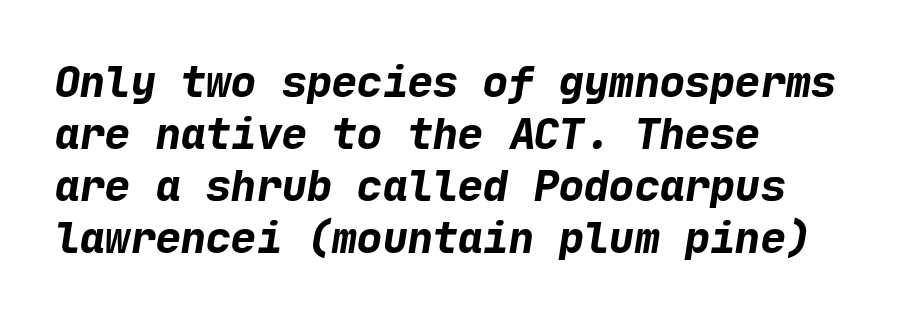
The image shows 42 px bold sans-serif type; set left-aligned, line spacing 1.24x, normal letter spacing, not underlined; low stroke contrast and a medium x-height.
